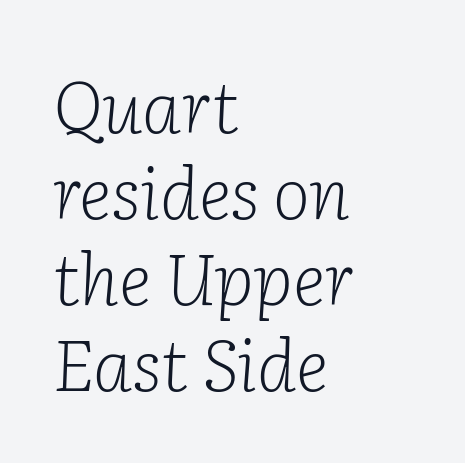
Q: Is the text bold? A: No.
Q: Is the text italic (slanted)? A: Yes, it leans right by about 2 degrees.
Q: Is the typeface a serif or a sans-serif typeface? A: Serif.
Q: Is the text underlined? A: No.
Q: How is the paragraph aligned? A: Left-aligned.
Q: Is the spacing between letters normal or unusually wide? A: Normal.
Q: Width (condensed, normal, or wide)? A: Normal.
Q: Stroke contrast? A: Low.
Q: x-height? A: Medium.
Q: Monospaced? A: No.
